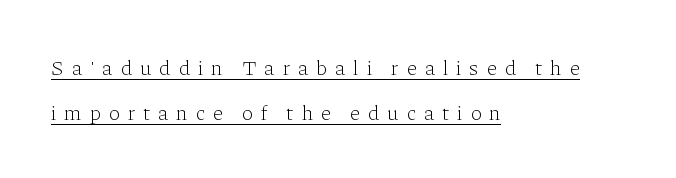
The image shows 21 px text type, upright; set left-aligned, loose line spacing (2.14x), unusually wide letter spacing (+0.38 em), underlined.
